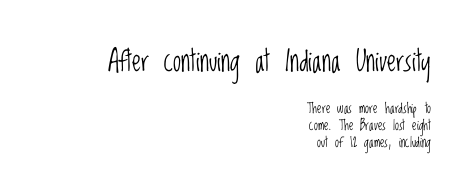
The image shows 29 px light, condensed sans-serif type, upright; set right-aligned, line spacing 1.22x, normal letter spacing, not underlined; the first (top) block is 2.07x larger; low stroke contrast and a large x-height.
